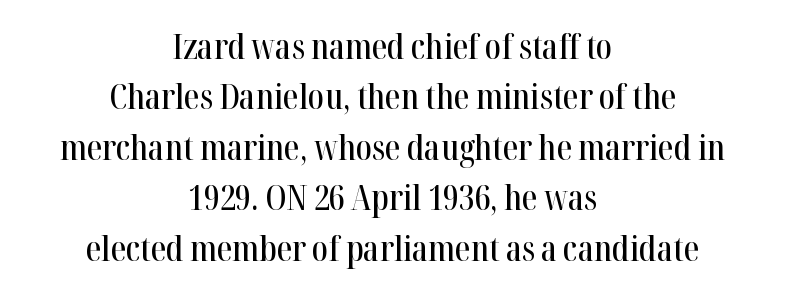
The image shows 35 px condensed serif type, upright; set centered, normal line spacing (1.44x), normal letter spacing, not underlined; high stroke contrast and a medium x-height.
